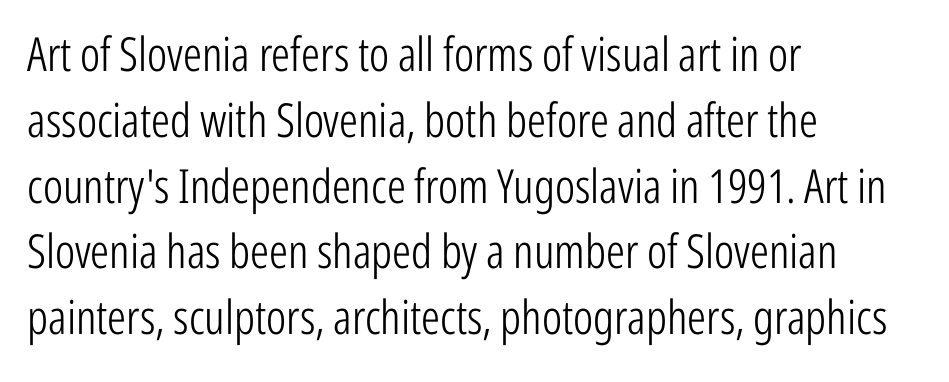
Q: Is the text bold? A: No.
Q: Is the text italic (slanted)? A: No, it is upright.
Q: Is the typeface a serif or a sans-serif typeface? A: Sans-serif.
Q: Is the text underlined? A: No.
Q: How is the paragraph aligned? A: Left-aligned.
Q: Is the spacing between letters normal or unusually wide? A: Normal.
Q: Is the spacing between lines tight, normal or loose? A: Normal.
Q: Width (condensed, normal, or wide)? A: Condensed.
Q: Stroke contrast? A: Low.
Q: x-height? A: Medium.
Q: Monospaced? A: No.
